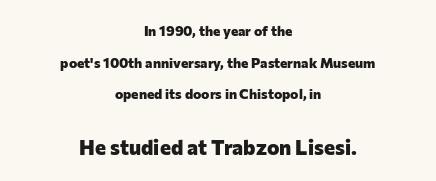
Q: Is the text bold? A: Yes.
Q: Is the text italic (slanted)? A: No, it is upright.
Q: Is the text underlined? A: No.
Q: How is the paragraph aligned? A: Centered.
Q: Is the spacing between letters normal or unusually wide? A: Normal.
Q: Is the spacing between lines tight, normal or loose? A: Loose.
Q: Which block of text is set in a larger size, the first (top) or the second (bottom)? A: The second (bottom) one.
